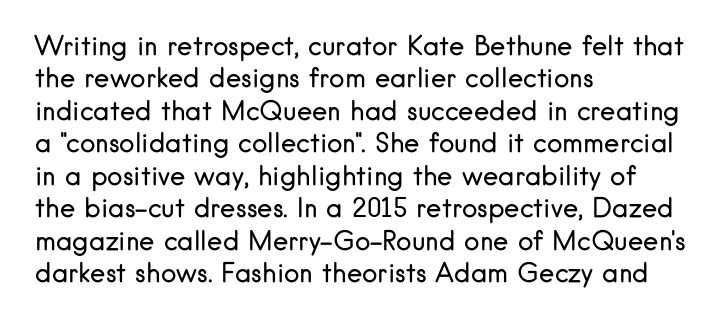
Q: Is the text bold? A: No.
Q: Is the text italic (slanted)? A: No, it is upright.
Q: Is the text underlined? A: No.
Q: How is the paragraph aligned? A: Left-aligned.
Q: Is the spacing between letters normal or unusually wide? A: Normal.
Q: Is the spacing between lines tight, normal or loose? A: Normal.
